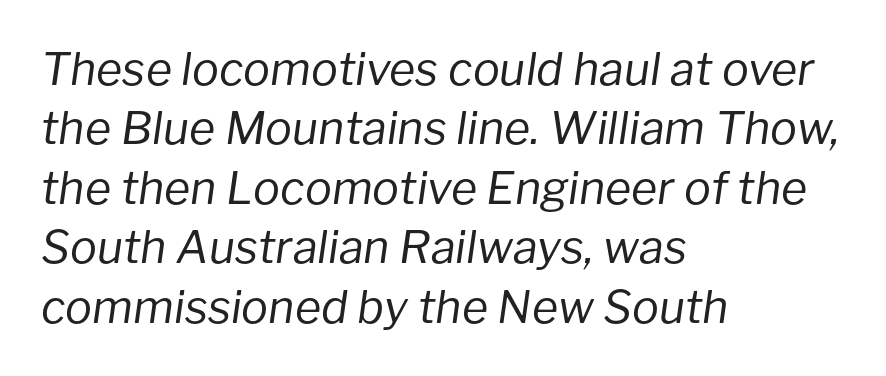
In terms of posture, this sample is oblique. The text block is weighted toward the left margin, trailing off unevenly rightward. No extra tracking has been applied to these lines. The baseline area is clear. These glyphs show unthickened strokes, regular width or finer. This block has exactly the height ordinary leading produces.
